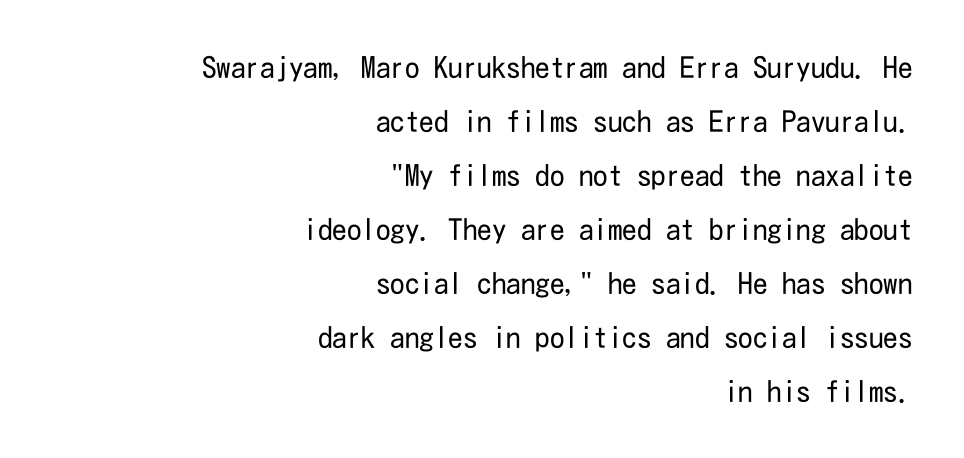
{"serif": "no", "italic": "no", "bold": "no", "weight": "regular", "width": "condensed", "stroke_contrast": "low", "x_height": "medium", "underline": "no", "align": "right", "line_spacing_ratio": 1.86, "letter_spacing": "normal", "letter_spacing_em": 0.0, "glyph_px": 29}
